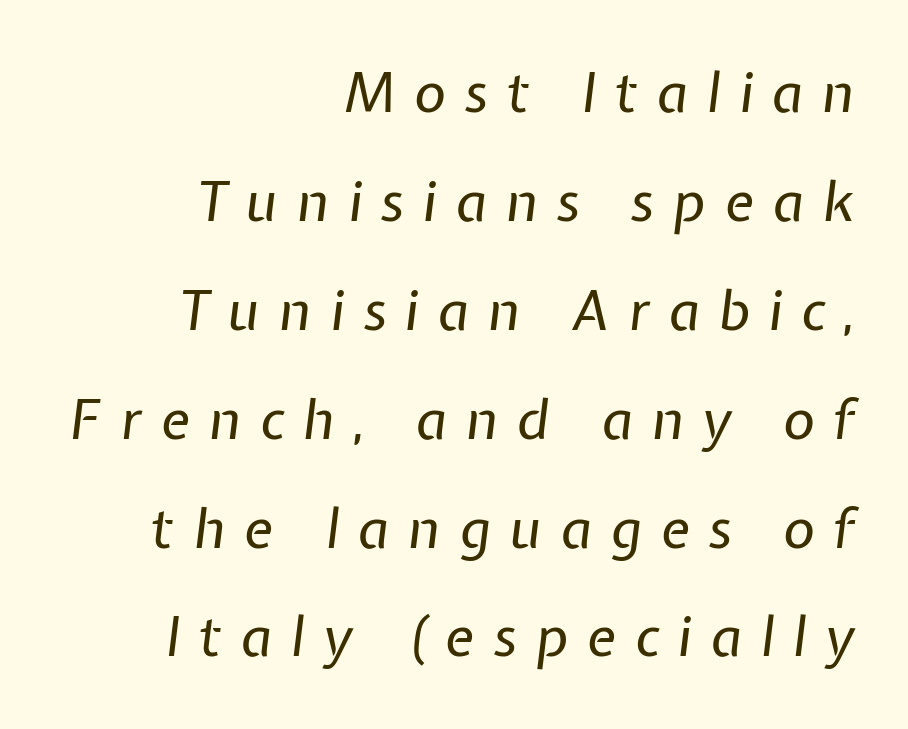
If you drew a line through each stem, it would be angled. This block would shrink considerably if given ordinary leading; it's expanded now. The face used here is rendered with a markedly widened letterfit. Quick note: underline off. The letters advance in unequal steps, a hallmark of proportional type.
